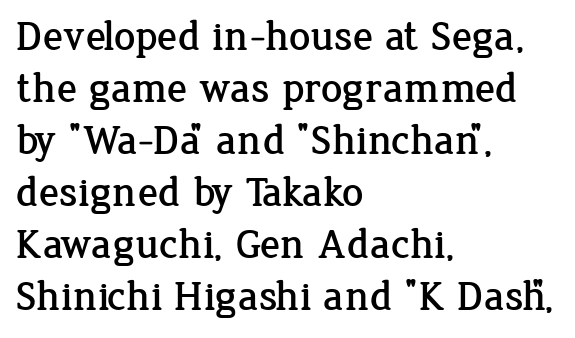
A student would call this left alignment; a typographer would say flush left, rag right. The text was rendered using a seriffed face with decorative stroke endings. Note the varied advance widths — an 'i' is clearly narrower than an 'm'. Underlining? Definitely not there. Italic: no, the glyphs are upright roman.
